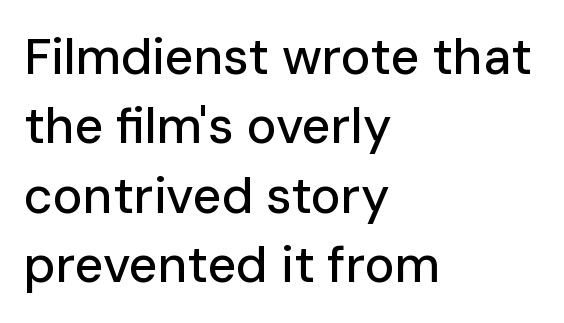
Q: Is the text italic (slanted)? A: No, it is upright.
Q: Is the typeface a serif or a sans-serif typeface? A: Sans-serif.
Q: Is the text underlined? A: No.
Q: How is the paragraph aligned? A: Left-aligned.
Q: Is the spacing between letters normal or unusually wide? A: Normal.
Q: Is the spacing between lines tight, normal or loose? A: Normal.
Q: Width (condensed, normal, or wide)? A: Normal.
Q: Stroke contrast? A: Low.
Q: x-height? A: Medium.
Q: Monospaced? A: No.
